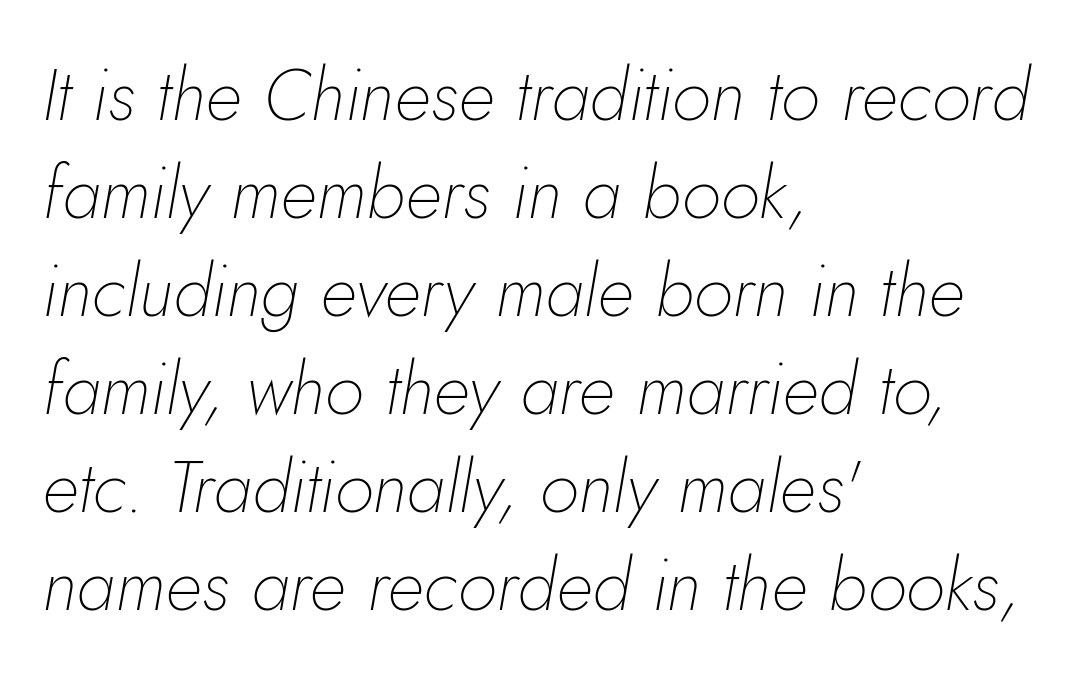
Compared with typical body copy, the letter spacing here is the same. Stem width sits at or under what a default text font uses. Slant detected: the letters are inclined. Teacher's note: observe the even left margin — that is flush-left alignment. The face used here is proportionally spaced, like ordinary book or web type. Unmarked baselines from the first word to the last.
